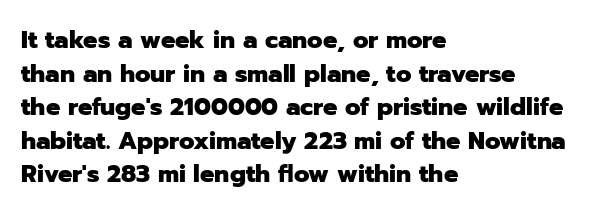
Q: Is the text bold? A: Yes.
Q: Is the text italic (slanted)? A: No, it is upright.
Q: Is the text underlined? A: No.
Q: How is the paragraph aligned? A: Left-aligned.
Q: Is the spacing between letters normal or unusually wide? A: Normal.
Q: Is the spacing between lines tight, normal or loose? A: Normal.
